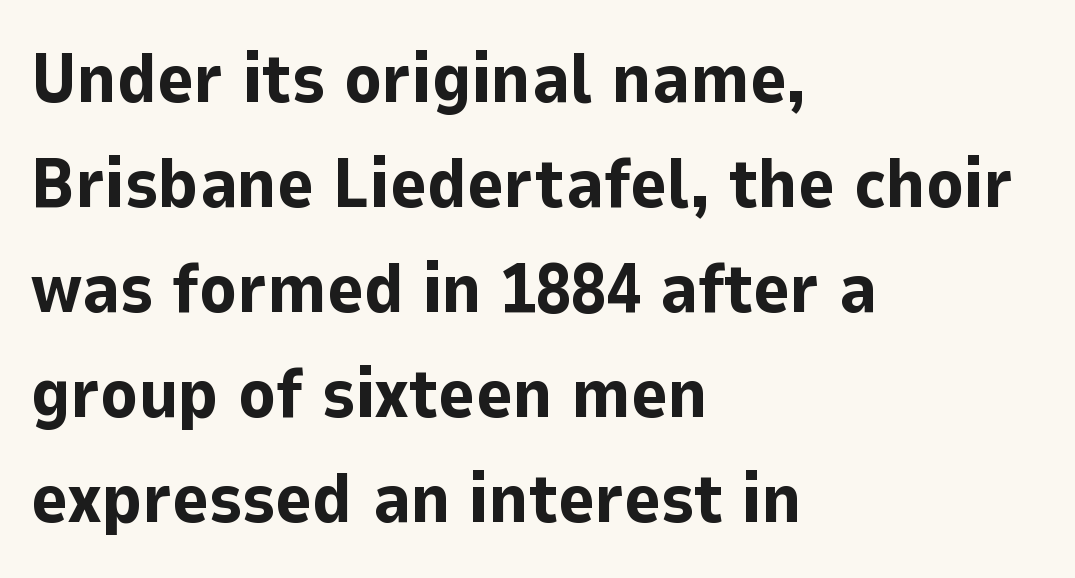
{"serif": "no", "italic": "no", "bold": "yes", "weight": "bold", "width": "normal", "stroke_contrast": "low", "x_height": "medium", "monospaced": "no", "underline": "no", "align": "left", "line_spacing": "normal", "line_spacing_ratio": 1.5, "letter_spacing": "normal", "letter_spacing_em": 0.0, "glyph_px": 70}
